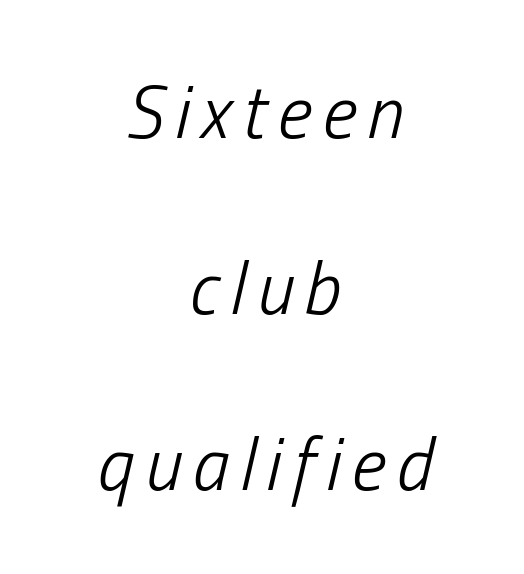
{"italic": "yes", "lean": "right", "slant_degrees": 13, "bold": "no", "weight": "light", "width": "condensed", "stroke_contrast": "low", "x_height": "medium", "monospaced": "no", "underline": "no", "align": "center", "line_spacing": "loose", "line_spacing_ratio": 2.38, "glyph_px": 74}
